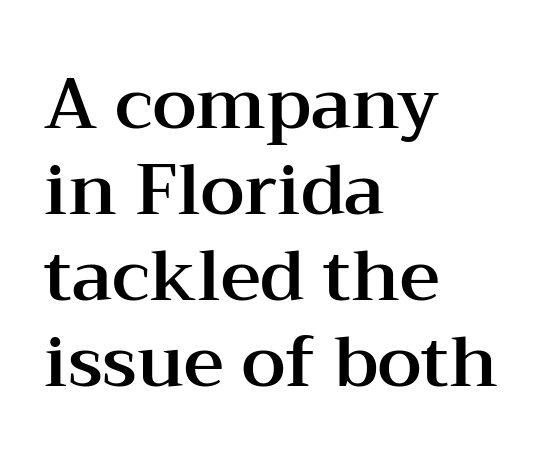
The image shows 70 px wide serif type, upright; set left-aligned, line spacing 1.23x, normal letter spacing, not underlined; medium stroke contrast and a medium x-height.
